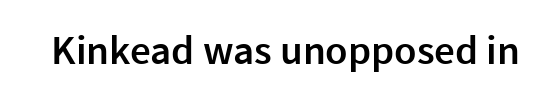
Any mark beneath the type? The region is blank. Do the characters align in a grid? No, the font is proportional. The font is running at a semibold setting, under full bold. Designer's note — italics off, roman on. Glyph-to-glyph distance matches everyday printed text.
